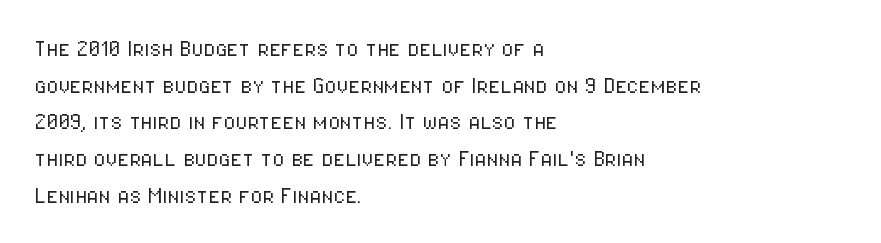
{"italic": "no", "bold": "no", "underline": "no", "align": "left", "line_spacing": "normal", "line_spacing_ratio": 1.36, "letter_spacing": "normal", "letter_spacing_em": 0.0, "glyph_px": 27}
